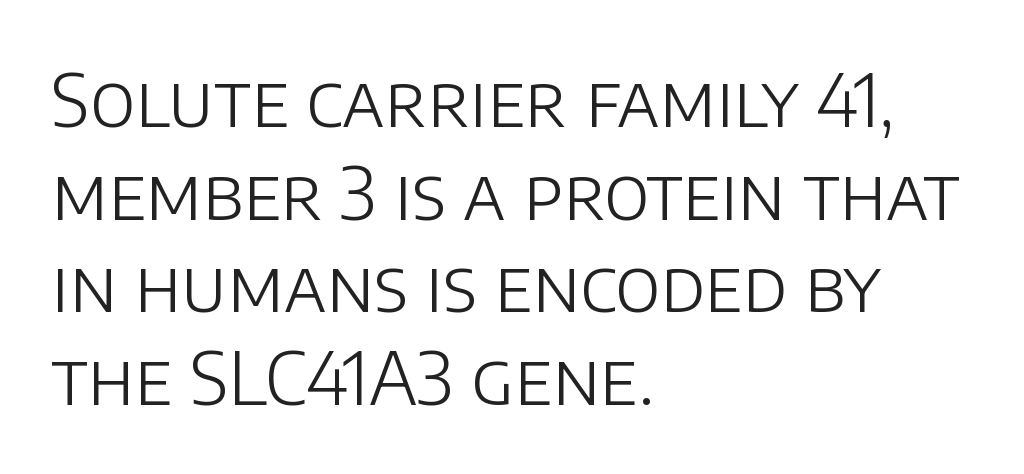
Q: Is the text bold? A: No.
Q: Is the text italic (slanted)? A: No, it is upright.
Q: Is the typeface a serif or a sans-serif typeface? A: Sans-serif.
Q: Is the text underlined? A: No.
Q: How is the paragraph aligned? A: Left-aligned.
Q: Is the spacing between letters normal or unusually wide? A: Normal.
Q: Is the spacing between lines tight, normal or loose? A: Normal.
Q: Width (condensed, normal, or wide)? A: Normal.
Q: Stroke contrast? A: Low.
Q: x-height? A: Large.
Q: Monospaced? A: No.
